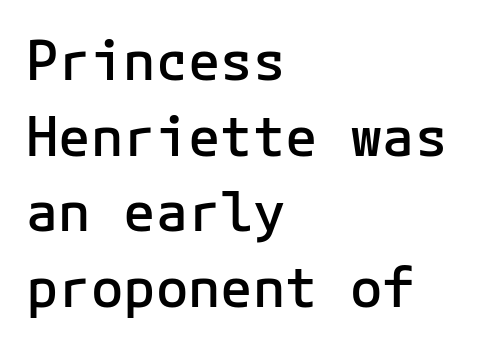
Q: Is the text bold? A: Semi-bold.
Q: Is the text italic (slanted)? A: No, it is upright.
Q: Is the typeface a serif or a sans-serif typeface? A: Sans-serif.
Q: Is the text underlined? A: No.
Q: How is the paragraph aligned? A: Left-aligned.
Q: Is the spacing between letters normal or unusually wide? A: Normal.
Q: Is the spacing between lines tight, normal or loose? A: Normal.
Q: Width (condensed, normal, or wide)? A: Normal.
Q: Stroke contrast? A: Low.
Q: x-height? A: Medium.
